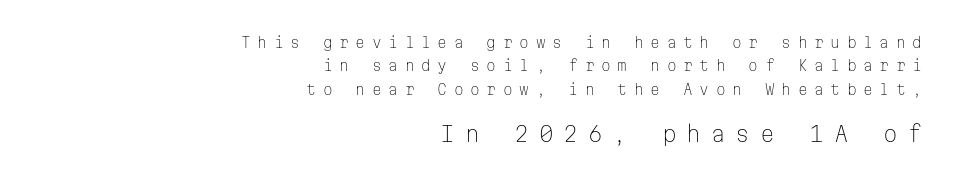
The image shows 21 px text type, upright; set right-aligned, normal line spacing (1.67x), unusually wide letter spacing (+0.47 em), not underlined; the second (bottom) block is 1.5x larger.
